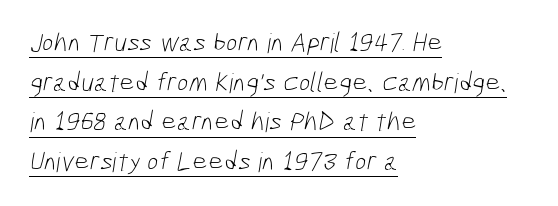
The image shows 27 px text type; set left-aligned, normal line spacing (1.47x), normal letter spacing, underlined.
